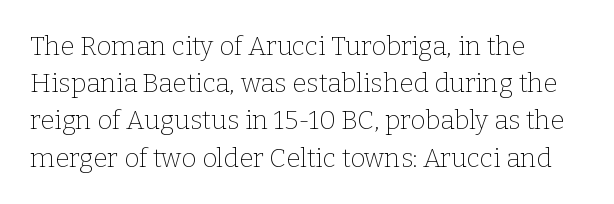
Q: Is the text bold? A: No.
Q: Is the text italic (slanted)? A: No, it is upright.
Q: Is the text underlined? A: No.
Q: How is the paragraph aligned? A: Left-aligned.
Q: Is the spacing between letters normal or unusually wide? A: Normal.
Q: Is the spacing between lines tight, normal or loose? A: Normal.
